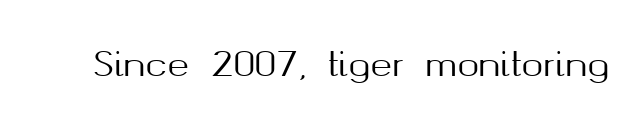
{"serif": "no", "italic": "no", "width": "normal", "stroke_contrast": "medium", "x_height": "medium", "monospaced": "no", "underline": "no", "letter_spacing": "normal", "letter_spacing_em": 0.0, "glyph_px": 33}
